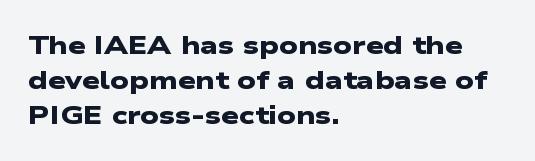
Q: Is the text bold? A: Yes.
Q: Is the text underlined? A: No.
Q: How is the paragraph aligned? A: Left-aligned.
Q: Is the spacing between letters normal or unusually wide? A: Normal.
Q: Is the spacing between lines tight, normal or loose? A: Normal.
